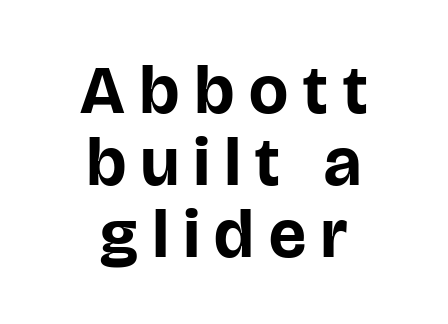
The image shows 69 px bold sans-serif type, upright; set centered, tight line spacing (1.04x), unusually wide letter spacing (+0.22 em), not underlined; low stroke contrast and a large x-height.
